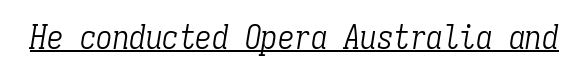
Q: Is the text bold? A: No.
Q: Is the text italic (slanted)? A: Yes, it leans right by about 9 degrees.
Q: Is the typeface a serif or a sans-serif typeface? A: Serif.
Q: Is the text underlined? A: Yes.
Q: Is the spacing between letters normal or unusually wide? A: Normal.
Q: Width (condensed, normal, or wide)? A: Condensed.
Q: Stroke contrast? A: Low.
Q: x-height? A: Medium.
Q: Monospaced? A: Yes.
